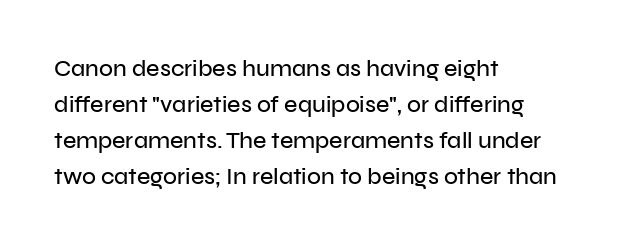
The image shows 23 px text type, upright; set left-aligned, normal line spacing (1.56x), normal letter spacing, not underlined.
